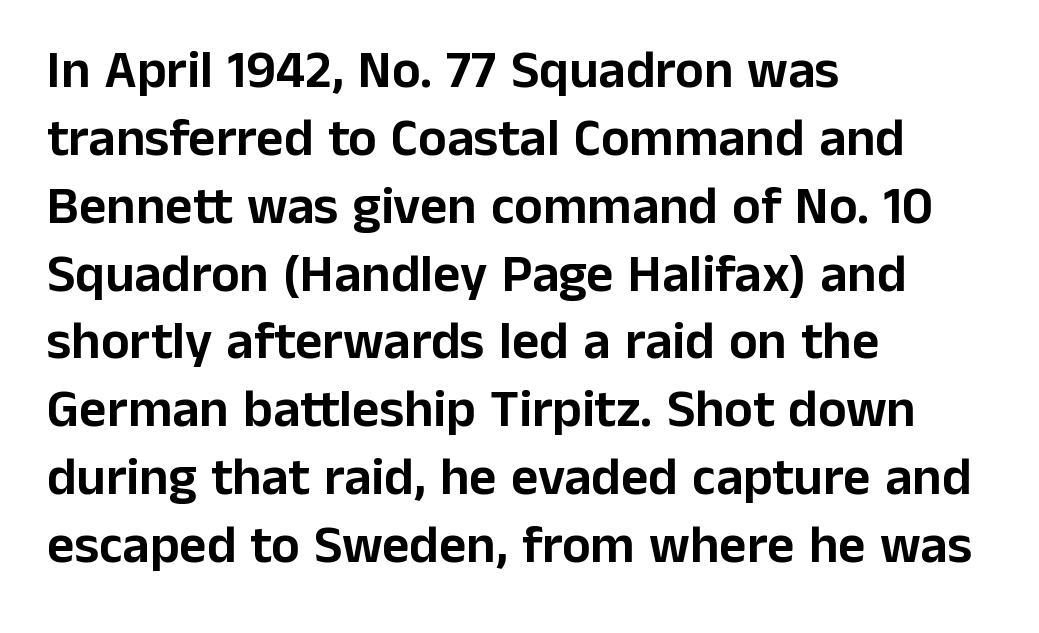
Q: Is the text italic (slanted)? A: No, it is upright.
Q: Is the typeface a serif or a sans-serif typeface? A: Sans-serif.
Q: Is the text underlined? A: No.
Q: How is the paragraph aligned? A: Left-aligned.
Q: Is the spacing between letters normal or unusually wide? A: Normal.
Q: Is the spacing between lines tight, normal or loose? A: Normal.
Q: Width (condensed, normal, or wide)? A: Normal.
Q: Stroke contrast? A: Low.
Q: x-height? A: Medium.
Q: Monospaced? A: No.
